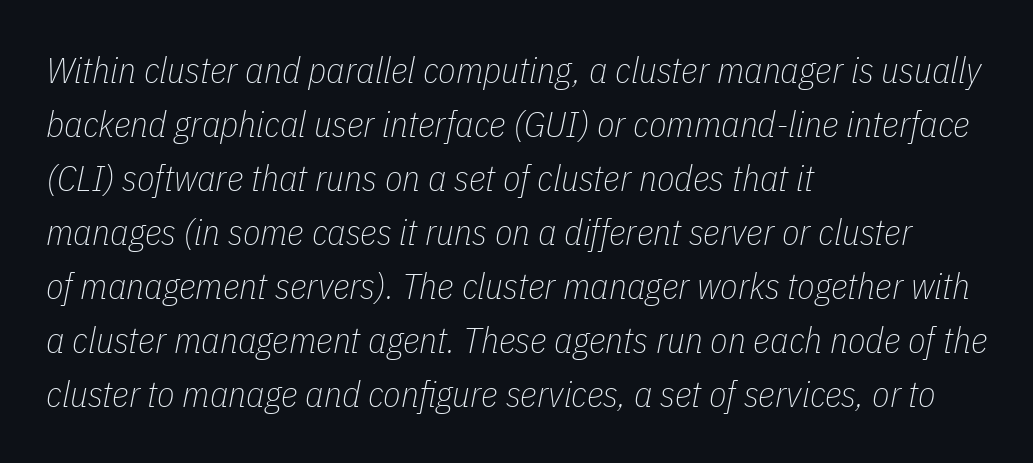
The image shows 36 px thin, condensed type, italic (leaning right); set left-aligned, normal line spacing (1.5x), normal letter spacing, not underlined; low stroke contrast and a medium x-height.
